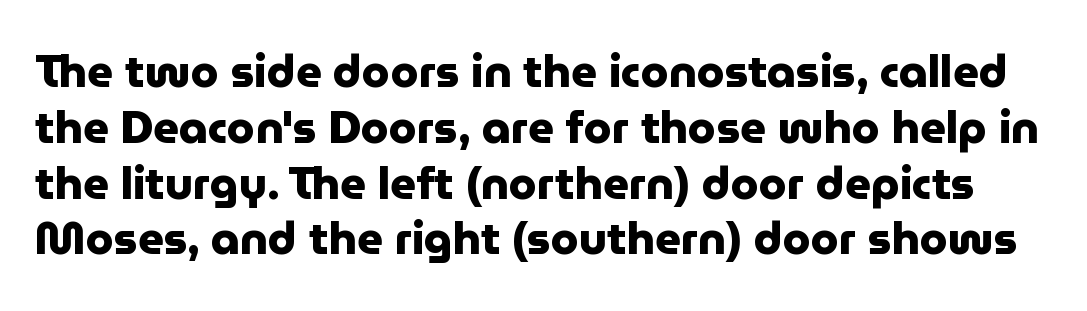
{"serif": "no", "italic": "no", "bold": "yes", "weight": "heavy", "width": "normal", "stroke_contrast": "low", "x_height": "medium", "monospaced": "no", "underline": "no", "line_spacing_ratio": 1.24, "letter_spacing": "normal", "letter_spacing_em": 0.0, "glyph_px": 45}
